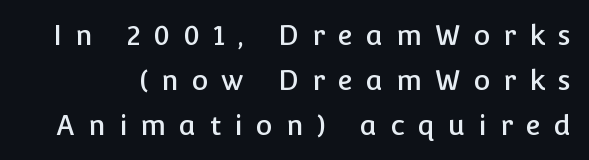
{"serif": "no", "italic": "no", "width": "normal", "stroke_contrast": "low", "x_height": "medium", "monospaced": "no", "underline": "no", "line_spacing": "normal", "line_spacing_ratio": 1.6, "letter_spacing": "wide", "letter_spacing_em": 0.47, "glyph_px": 28}
